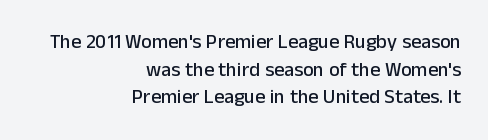
Q: Is the text italic (slanted)? A: No, it is upright.
Q: Is the text underlined? A: No.
Q: How is the paragraph aligned? A: Right-aligned.
Q: Is the spacing between letters normal or unusually wide? A: Normal.
Q: Is the spacing between lines tight, normal or loose? A: Normal.
